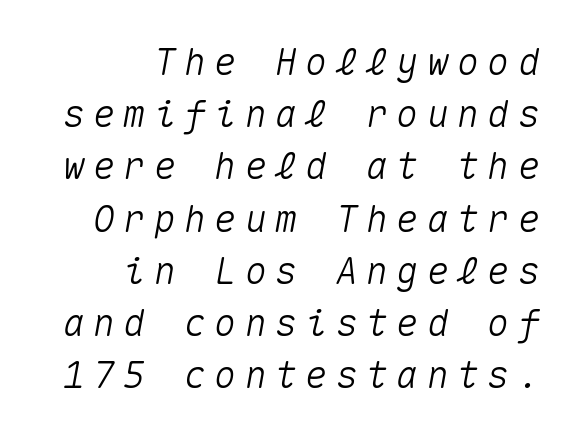
Alignment: flush right. This is oblique type, the kind used for emphasis or titles. Notice how descenders clear the ascenders below comfortably — that's standard leading. Decoration check: the copy has no underline. There is plenty of visible air inserted between adjacent glyphs.
